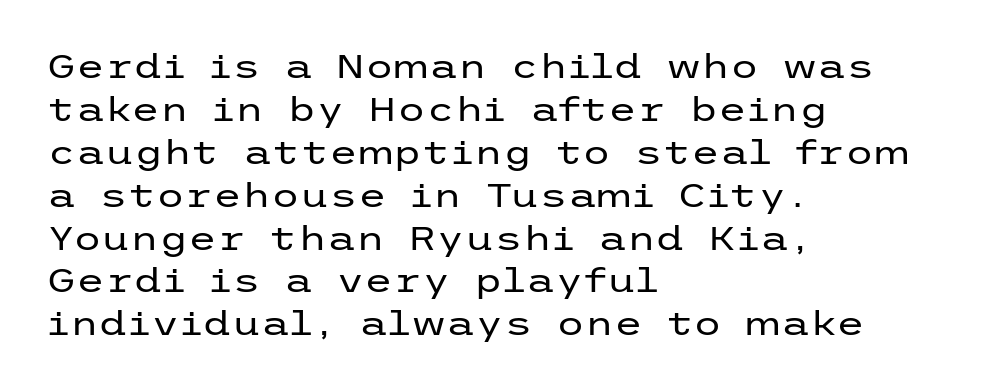
The image shows 33 px regular-weight, wide sans-serif type, upright; set left-aligned, normal line spacing (1.3x), normal letter spacing, not underlined; low stroke contrast and a medium x-height.
